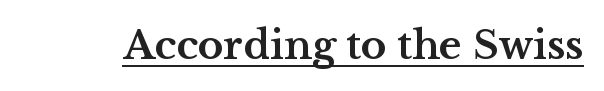
Q: Is the text bold? A: Yes.
Q: Is the text italic (slanted)? A: No, it is upright.
Q: Is the typeface a serif or a sans-serif typeface? A: Serif.
Q: Is the text underlined? A: Yes.
Q: Is the spacing between letters normal or unusually wide? A: Normal.
Q: Width (condensed, normal, or wide)? A: Wide.
Q: Stroke contrast? A: Medium.
Q: x-height? A: Medium.
Q: Monospaced? A: No.
